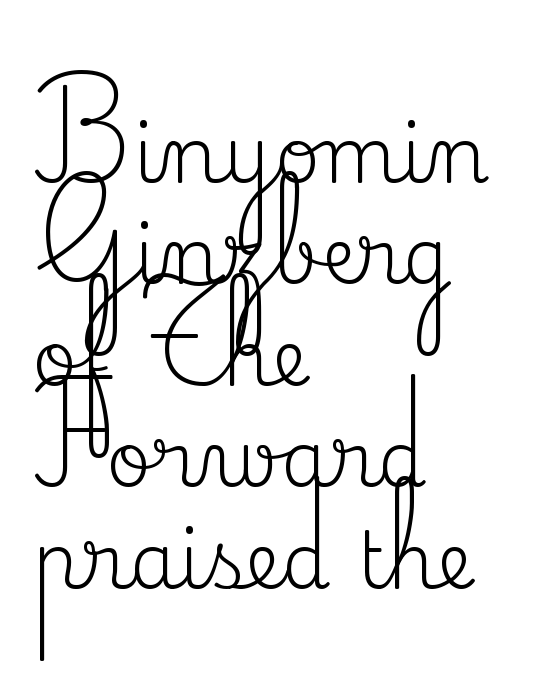
Q: Is the text bold? A: No.
Q: Is the text italic (slanted)? A: No, it is upright.
Q: Is the typeface a serif or a sans-serif typeface? A: Serif.
Q: Is the text underlined? A: No.
Q: How is the paragraph aligned? A: Left-aligned.
Q: Is the spacing between letters normal or unusually wide? A: Normal.
Q: Is the spacing between lines tight, normal or loose? A: Normal.
Q: Width (condensed, normal, or wide)? A: Normal.
Q: Stroke contrast? A: Medium.
Q: x-height? A: Small.
Q: Monospaced? A: No.
